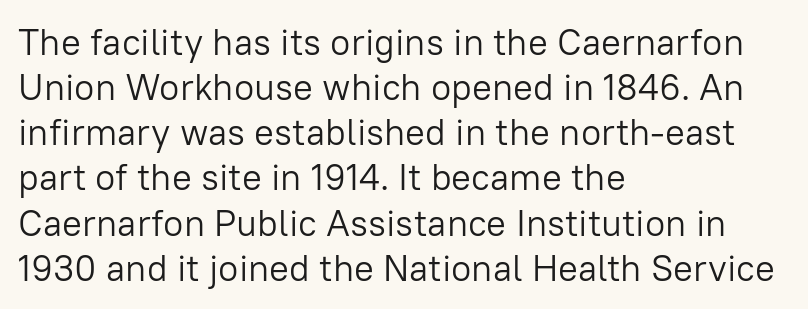
The image shows 37 px light sans-serif type, upright; set left-aligned, line spacing 1.22x, normal letter spacing, not underlined; low stroke contrast and a medium x-height.
